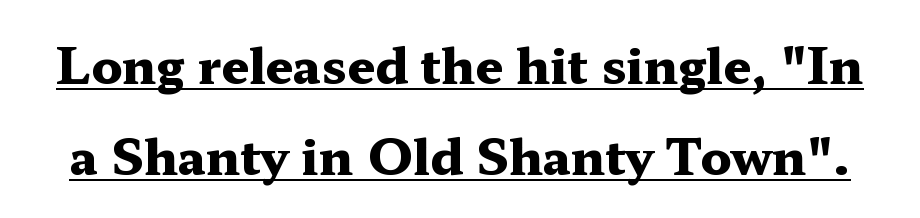
{"serif": "yes", "italic": "no", "bold": "yes", "weight": "heavy", "width": "wide", "stroke_contrast": "medium", "x_height": "medium", "monospaced": "no", "underline": "yes", "line_spacing_ratio": 1.86, "letter_spacing": "normal", "letter_spacing_em": 0.0, "glyph_px": 49}
